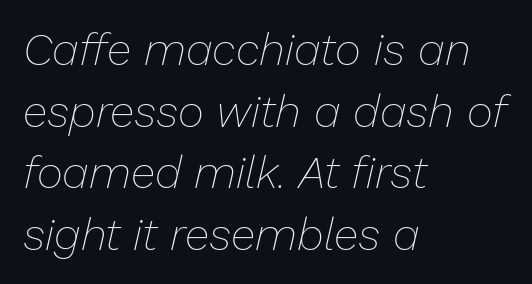
Q: Is the text bold? A: No.
Q: Is the text italic (slanted)? A: Yes, it leans right by about 13 degrees.
Q: Is the text underlined? A: No.
Q: How is the paragraph aligned? A: Left-aligned.
Q: Is the spacing between letters normal or unusually wide? A: Normal.
Q: Is the spacing between lines tight, normal or loose? A: Normal.
Q: Width (condensed, normal, or wide)? A: Normal.
Q: Stroke contrast? A: Low.
Q: x-height? A: Medium.
Q: Monospaced? A: No.
